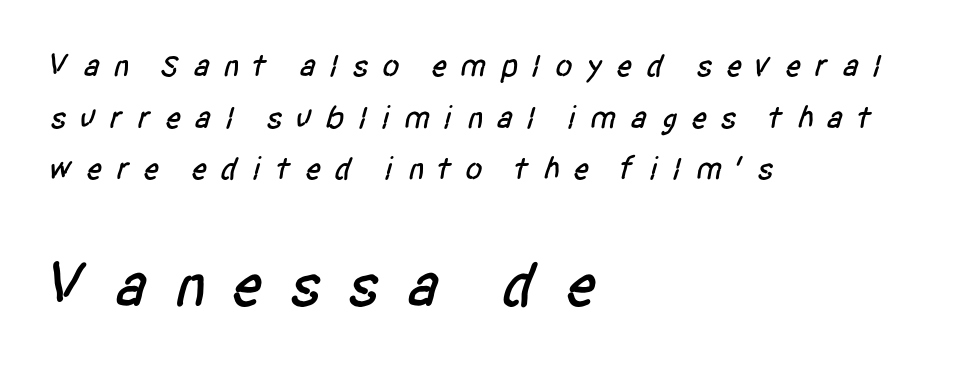
The face used here is proportionally spaced, like ordinary book or web type. Each new line begins a customary step beneath the previous one. Bigger letters appear in the bottom chunk; the top chunk is reduced. Students, note that the glyphs here are deliberately spaced far apart. Classification — sans serif.
